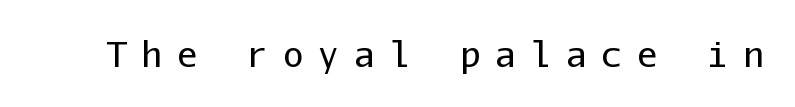
Each letter's strokes conclude bluntly, with no projecting serifs. The foot of each line stays bare and open. Is this a fixed-width face? Yes — each glyph sits in an identical cell. The letterforms sit at book weight or below. The lettering stays uniformly vertical, giving the passage a roman look.
